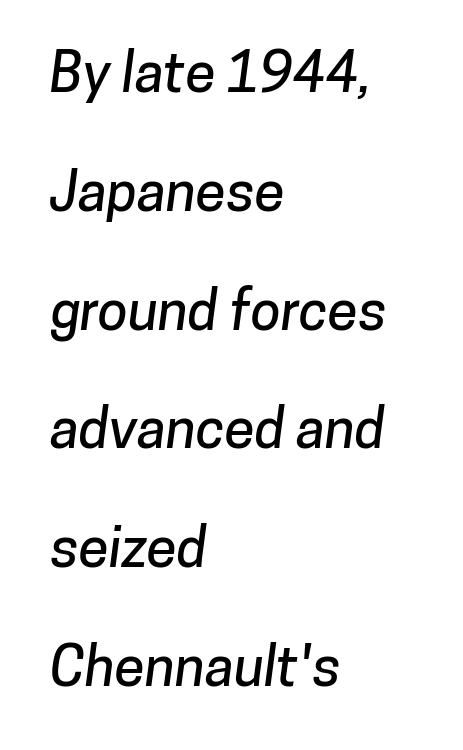
Q: Is the typeface a serif or a sans-serif typeface? A: Sans-serif.
Q: Is the text underlined? A: No.
Q: How is the paragraph aligned? A: Left-aligned.
Q: Is the spacing between letters normal or unusually wide? A: Normal.
Q: Is the spacing between lines tight, normal or loose? A: Loose.
Q: Width (condensed, normal, or wide)? A: Normal.
Q: Stroke contrast? A: Low.
Q: x-height? A: Medium.
Q: Monospaced? A: No.
